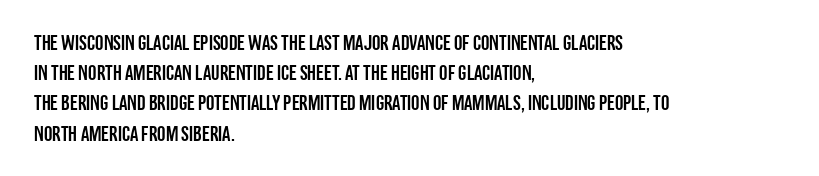
{"italic": "no", "underline": "no", "align": "left", "line_spacing": "normal", "line_spacing_ratio": 1.44, "letter_spacing": "normal", "letter_spacing_em": 0.0, "glyph_px": 21}
